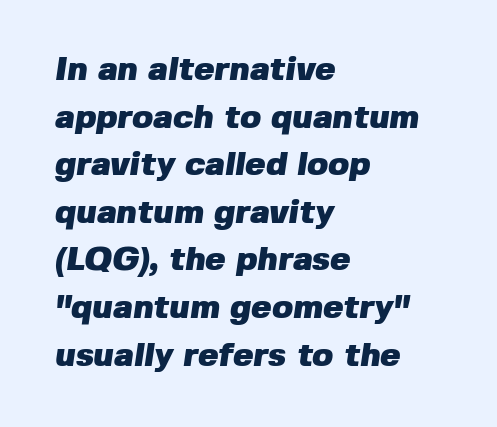
The typeface chosen for these lines omits serifs. Reading down the block, your eye returns to a fixed left position each line. Line spacing here is normal. This is heavy type, rendered in bold. The face used here is proportionally spaced, like ordinary book or web type.
